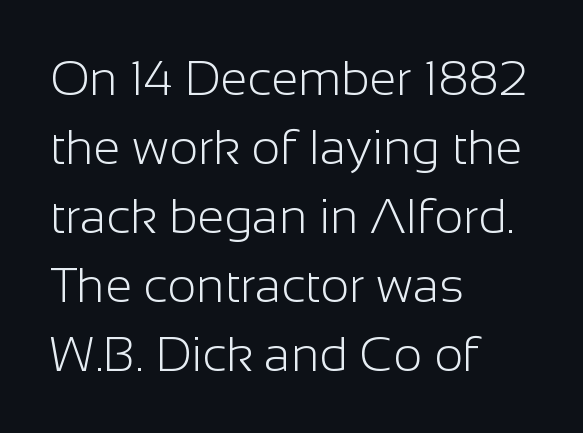
The image shows 49 px light sans-serif type, upright; set left-aligned, normal line spacing (1.41x), normal letter spacing, not underlined; low stroke contrast and a medium x-height.
